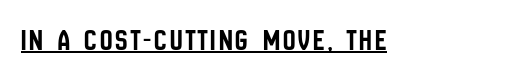
Q: Is the text italic (slanted)? A: No, it is upright.
Q: Is the typeface a serif or a sans-serif typeface? A: Sans-serif.
Q: Is the text underlined? A: Yes.
Q: Width (condensed, normal, or wide)? A: Condensed.
Q: Stroke contrast? A: Low.
Q: x-height? A: Large.
Q: Monospaced? A: No.
